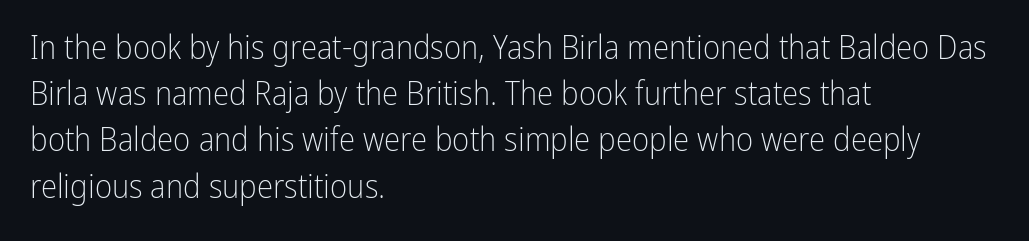
{"serif": "no", "italic": "no", "bold": "no", "weight": "light", "width": "condensed", "stroke_contrast": "low", "x_height": "medium", "monospaced": "no", "underline": "no", "align": "left", "line_spacing": "normal", "line_spacing_ratio": 1.4, "letter_spacing": "normal", "letter_spacing_em": 0.0, "glyph_px": 33}
